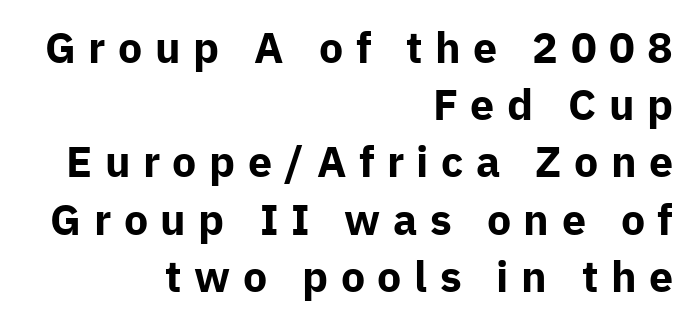
{"serif": "no", "italic": "no", "bold": "yes", "weight": "bold", "width": "normal", "stroke_contrast": "low", "x_height": "medium", "monospaced": "no", "underline": "no", "align": "right", "line_spacing": "normal", "line_spacing_ratio": 1.33, "letter_spacing": "wide", "letter_spacing_em": 0.29, "glyph_px": 43}
